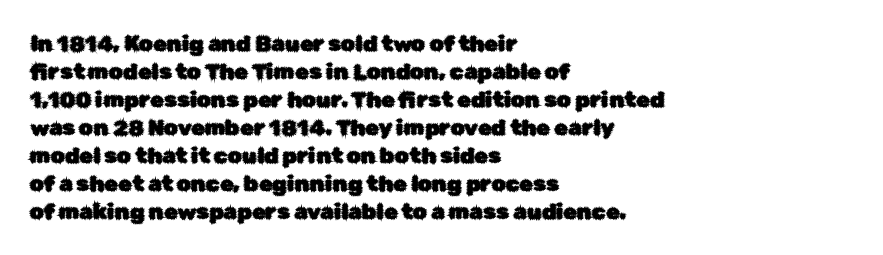
Q: Is the text italic (slanted)? A: No, it is upright.
Q: Is the text underlined? A: No.
Q: How is the paragraph aligned? A: Left-aligned.
Q: Is the spacing between letters normal or unusually wide? A: Normal.
Q: Is the spacing between lines tight, normal or loose? A: Normal.
